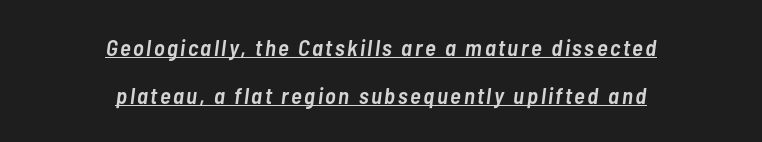
Q: Is the text bold? A: Semi-bold.
Q: Is the text italic (slanted)? A: Yes, it leans right by about 7 degrees.
Q: Is the text underlined? A: Yes.
Q: How is the paragraph aligned? A: Centered.
Q: Is the spacing between lines tight, normal or loose? A: Loose.
